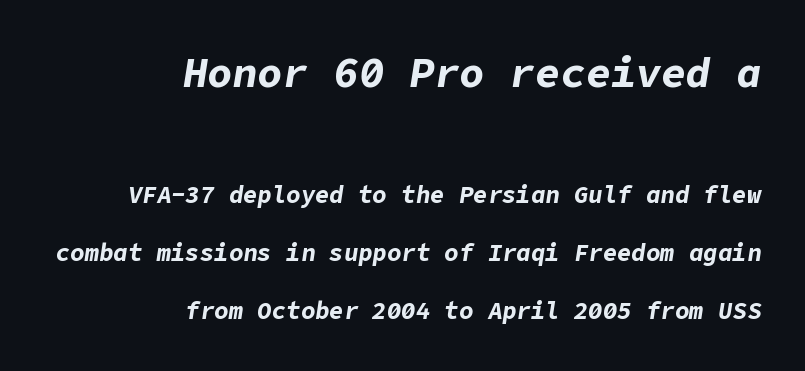
Q: Is the text bold? A: Yes.
Q: Is the text italic (slanted)? A: Yes, it leans right by about 9 degrees.
Q: Is the text underlined? A: No.
Q: How is the paragraph aligned? A: Right-aligned.
Q: Is the spacing between letters normal or unusually wide? A: Normal.
Q: Is the spacing between lines tight, normal or loose? A: Loose.
Q: Which block of text is set in a larger size, the first (top) or the second (bottom)? A: The first (top) one.
Q: Width (condensed, normal, or wide)? A: Normal.
Q: Stroke contrast? A: Low.
Q: x-height? A: Medium.
